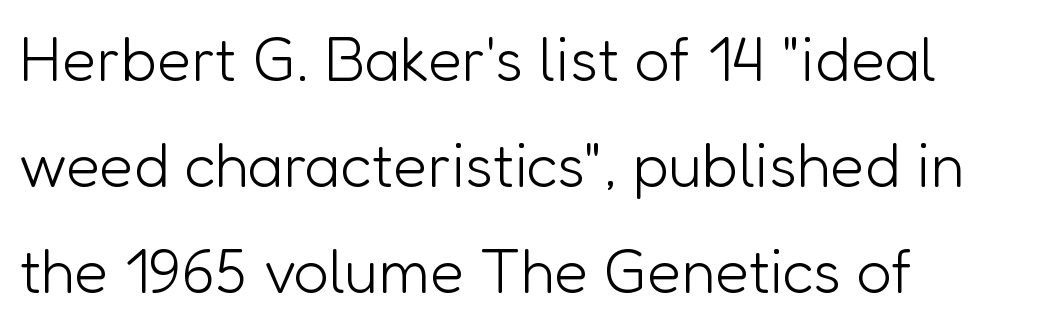
Nope, no serifs anywhere on these letters. Characters remain perfectly vertical along every line. Nothing heavy about these letters — not bold at all. The passage shown is typed in a proportional face where columns would drift. Where is the straight margin? On the left.
